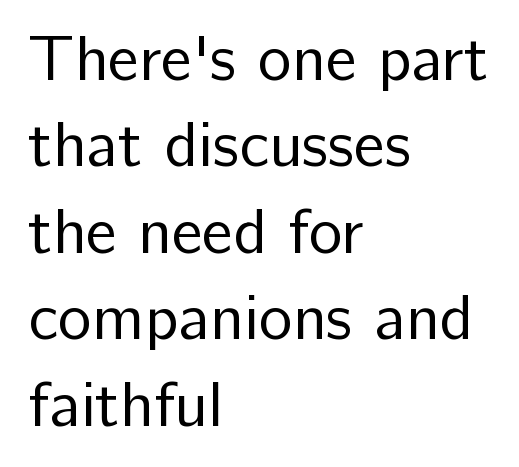
This is not heavy type; no bold has been used. Interline gaps are of average width in this sample. Note the varied advance widths — an 'i' is clearly narrower than an 'm'. The specimen reads as upright at a glance. Compared with typical body copy, the letter spacing here is the same.
